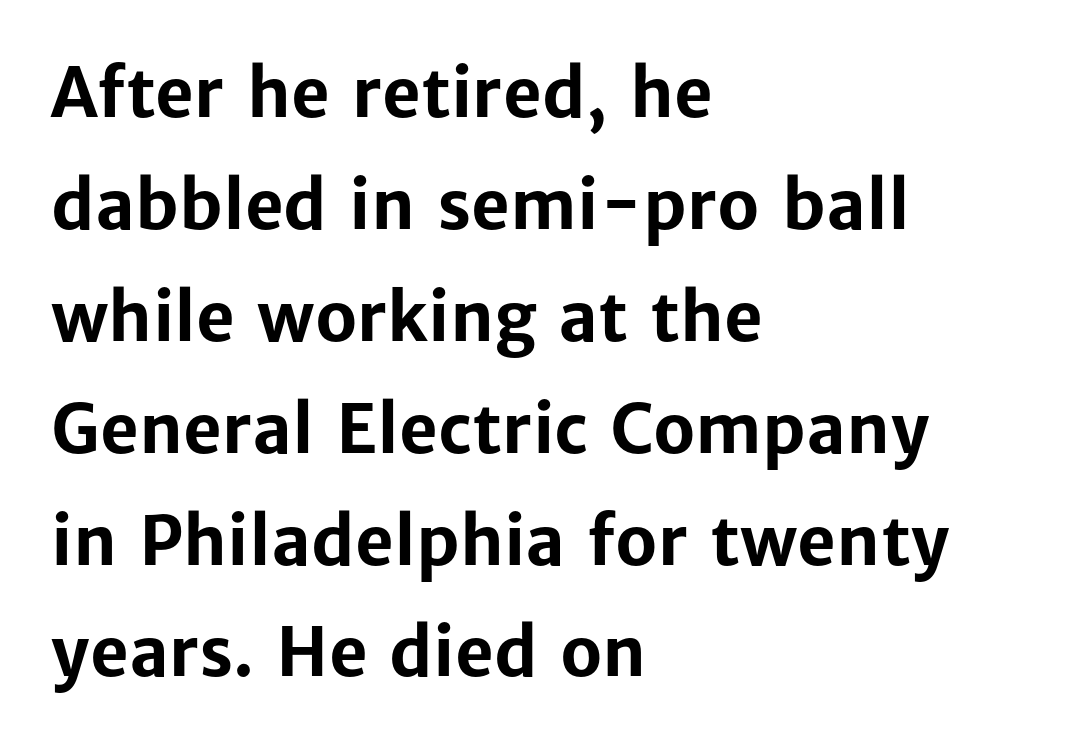
Q: Is the text bold? A: Yes.
Q: Is the text italic (slanted)? A: No, it is upright.
Q: Is the typeface a serif or a sans-serif typeface? A: Sans-serif.
Q: Is the text underlined? A: No.
Q: How is the paragraph aligned? A: Left-aligned.
Q: Is the spacing between letters normal or unusually wide? A: Normal.
Q: Is the spacing between lines tight, normal or loose? A: Normal.
Q: Width (condensed, normal, or wide)? A: Normal.
Q: Stroke contrast? A: Low.
Q: x-height? A: Medium.
Q: Monospaced? A: No.
